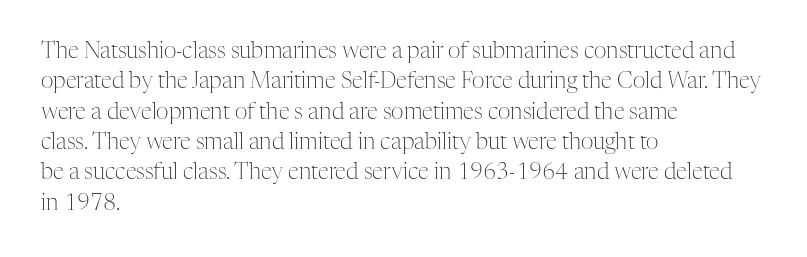
A quiet, ordinary-to-light weight characterises the typeface. The text block is weighted toward the left margin, trailing off unevenly rightward. This rendering leaves character spacing at its baseline value. Characters remain perfectly vertical along every line. The strip under each line holds only bare page.
